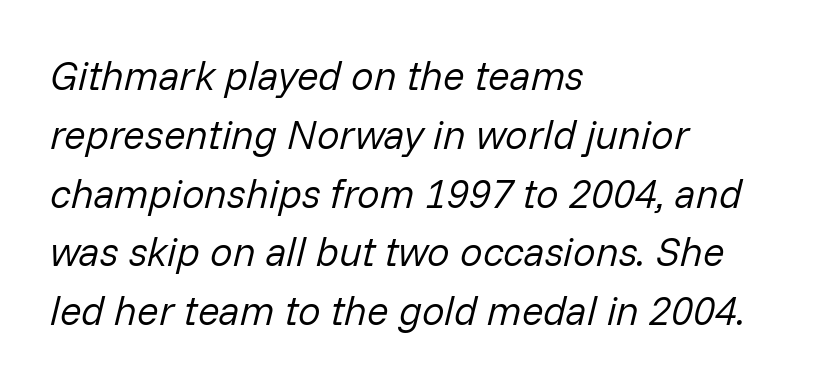
Slanted lettering throughout. The face used here is proportionally spaced, like ordinary book or web type. Default kerning and tracking; the words read as compact shapes. Weight: not bold — regular or lighter. The space beneath each line is pristine and unruled.
